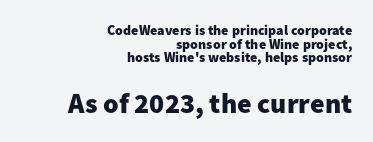
The image shows 28 px heavy sans-serif type, upright; set right-aligned, tight line spacing (0.98x), normal letter spacing, not underlined; the second (bottom) block is 2.0x larger; low stroke contrast and a medium x-height.
